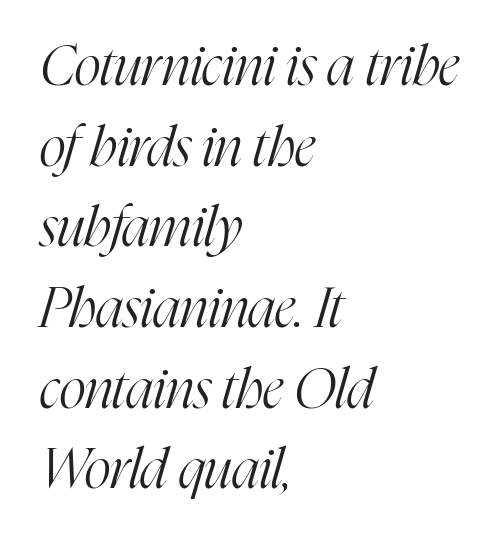
A light-to-regular cut is what we see here. Each word holds together tightly as a unit, with standard inter-letter gaps. The axis of the letterforms is tilted away from vertical. You could not count columns in this text — the font is proportionally spaced. Examine the stroke ends and you'll spot serifs. Caption: multi-line text, flush left, ragged right.
